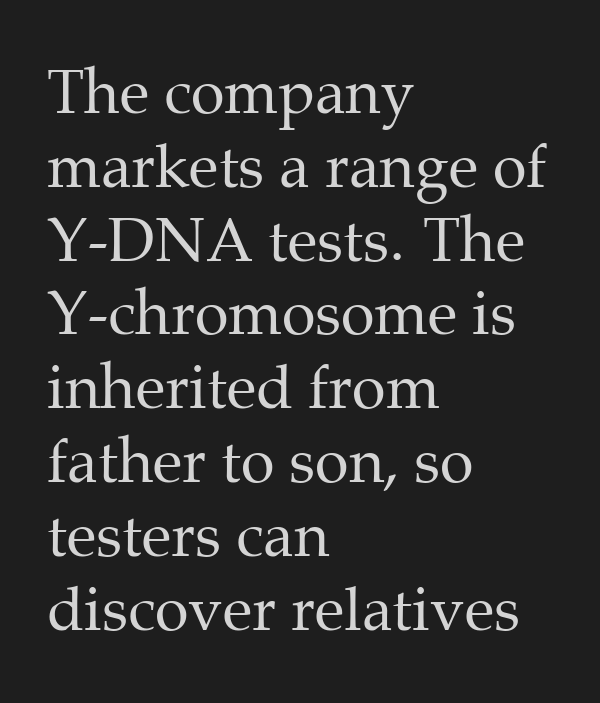
Q: Is the text bold? A: No.
Q: Is the text italic (slanted)? A: No, it is upright.
Q: Is the typeface a serif or a sans-serif typeface? A: Serif.
Q: Is the text underlined? A: No.
Q: How is the paragraph aligned? A: Left-aligned.
Q: Is the spacing between letters normal or unusually wide? A: Normal.
Q: Width (condensed, normal, or wide)? A: Normal.
Q: Stroke contrast? A: Medium.
Q: x-height? A: Medium.
Q: Monospaced? A: No.
